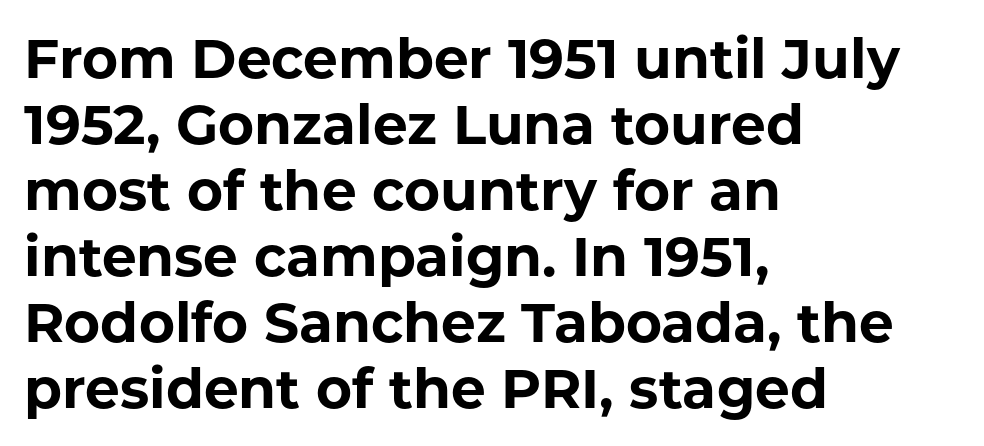
Q: Is the text bold? A: Yes.
Q: Is the text italic (slanted)? A: No, it is upright.
Q: Is the typeface a serif or a sans-serif typeface? A: Sans-serif.
Q: Is the text underlined? A: No.
Q: How is the paragraph aligned? A: Left-aligned.
Q: Is the spacing between letters normal or unusually wide? A: Normal.
Q: Width (condensed, normal, or wide)? A: Normal.
Q: Stroke contrast? A: Low.
Q: x-height? A: Medium.
Q: Monospaced? A: No.
